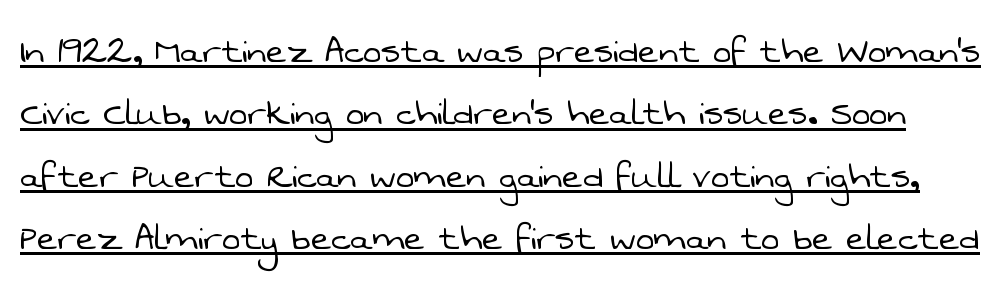
Underlined type. A typesetter would call this zero additional tracking. The lines sit at an ordinary, default distance from one another. You could not count columns in this text — the font is proportionally spaced. The characters are drawn with everyday or finer stroke widths.
